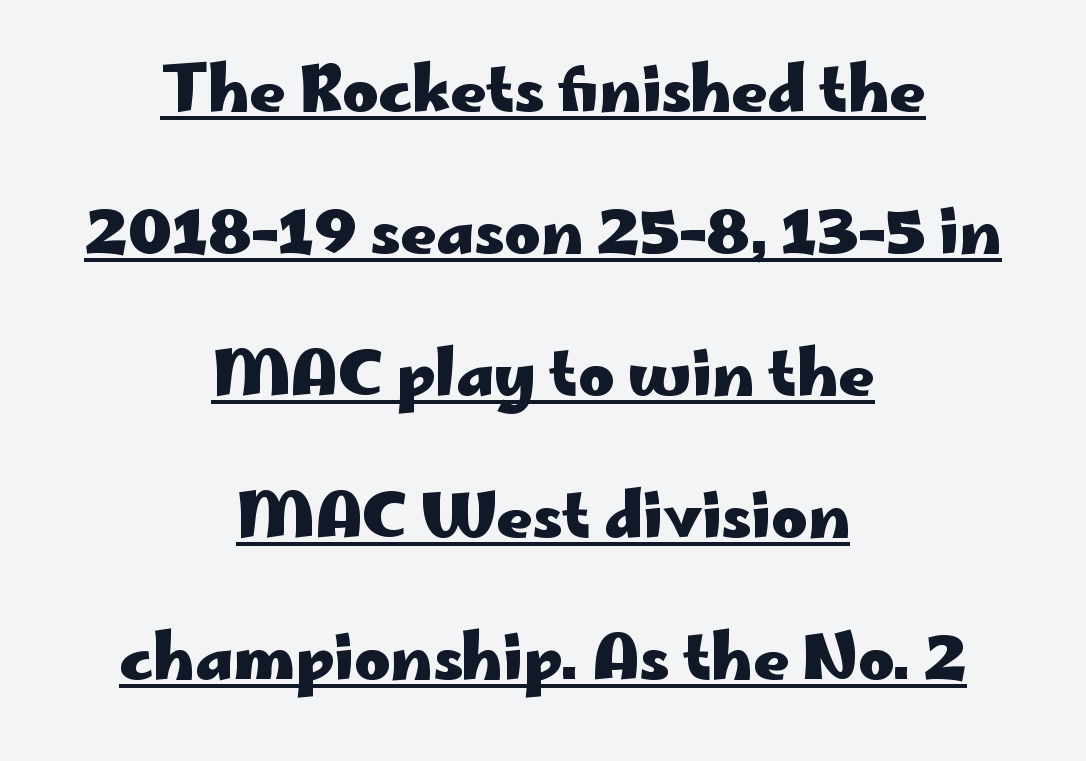
The image shows 62 px heavy, wide sans-serif type, upright; set centered, loose line spacing (2.29x), normal letter spacing, underlined; low stroke contrast and a small x-height.
